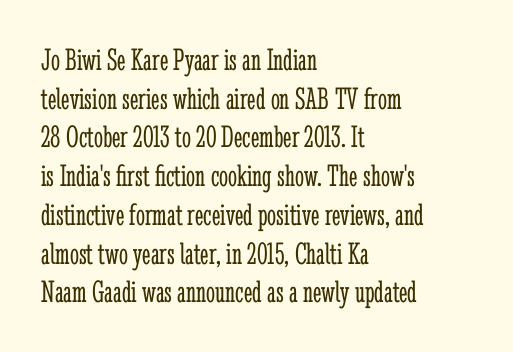
The image shows 32 px light, condensed serif type, upright; set left-aligned, line spacing 1.21x, normal letter spacing, not underlined; low stroke contrast and a medium x-height.
